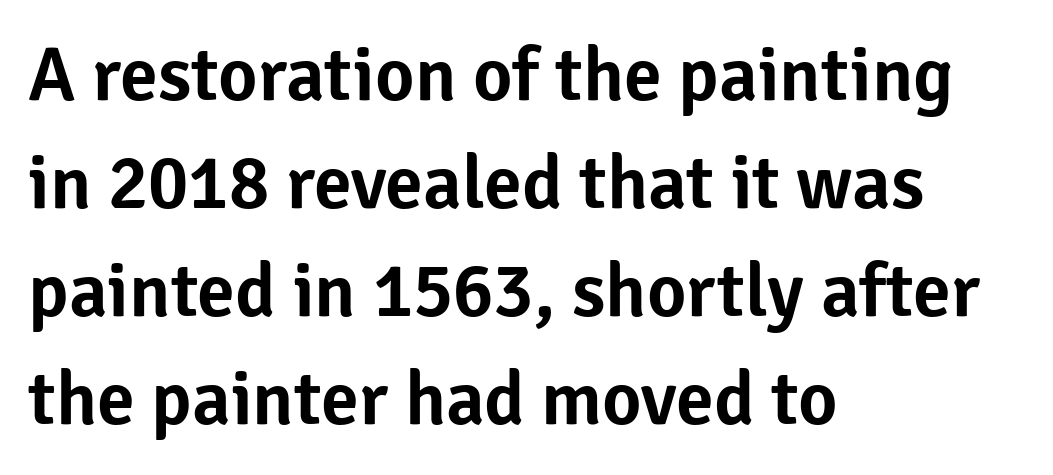
What stands out about the letter spacing? Nothing — it is the standard amount. Typeset ragged right — the left edge is the straight one. No word sits above an underline. Does the leading feel generous? No, just average. Unlike a traditional serif, this face leaves its strokes unadorned. The letters advance in unequal steps, a hallmark of proportional type.
